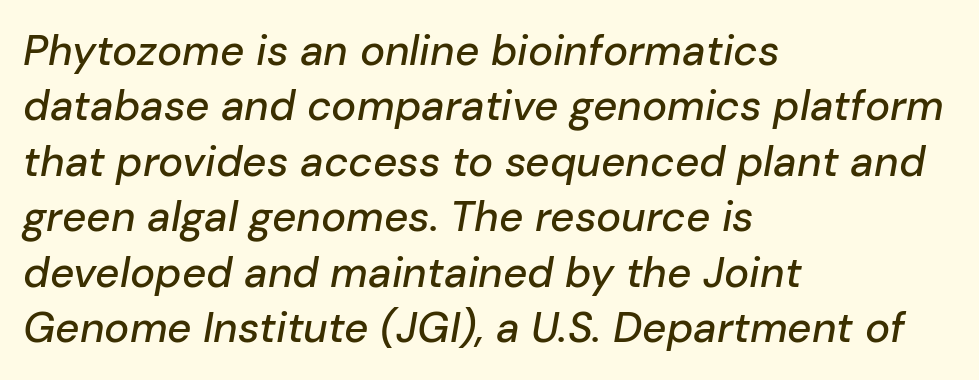
The image shows 42 px text type, italic (leaning right); set left-aligned, normal line spacing (1.32x), normal letter spacing, not underlined; low stroke contrast and a medium x-height.
